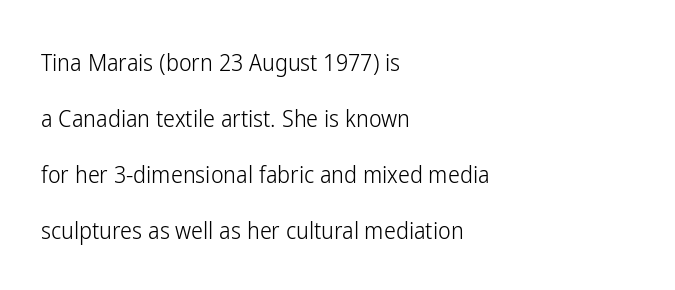
Stem width sits at or under what a default text font uses. Left-aligned paragraph, ragged on the right. When letters stand straight like this, we call the style roman or upright. Between one letter and the next there's only the usual sliver of space. The passage shown is not underscored anywhere.
